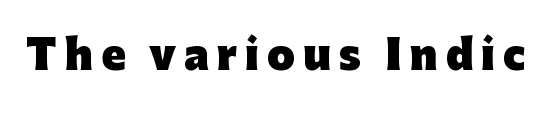
Every letter is thick-stroked: bold, no question. Substantial extra tracking has been applied to these lines. Rendered with straight, roman letterforms. These lines are rendered in a variable-pitch font. Nope, no serifs anywhere on these letters. The passage shown is not underscored anywhere.
